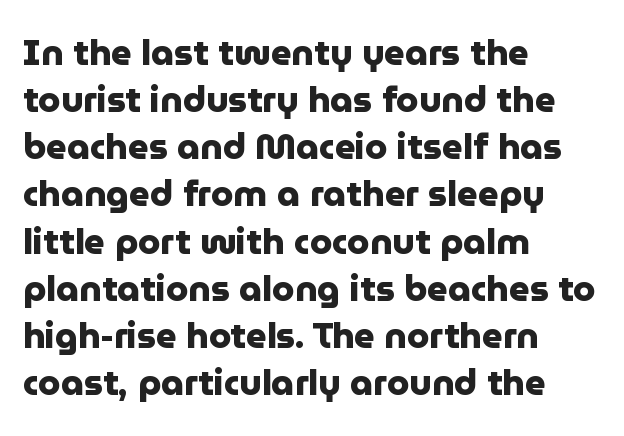
{"serif": "no", "italic": "no", "bold": "yes", "weight": "heavy", "width": "normal", "stroke_contrast": "low", "x_height": "medium", "monospaced": "no", "underline": "no", "align": "left", "line_spacing": "normal", "line_spacing_ratio": 1.31, "letter_spacing": "normal", "letter_spacing_em": 0.0, "glyph_px": 36}
